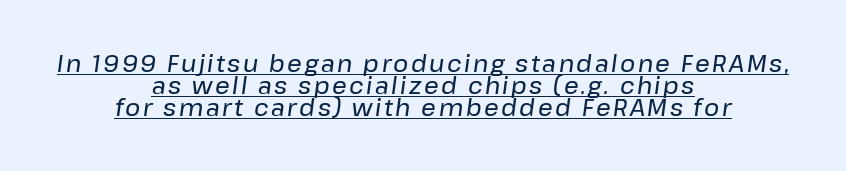
The image shows 23 px text type, italic (leaning right); set centered, tight line spacing (0.96x), underlined.
